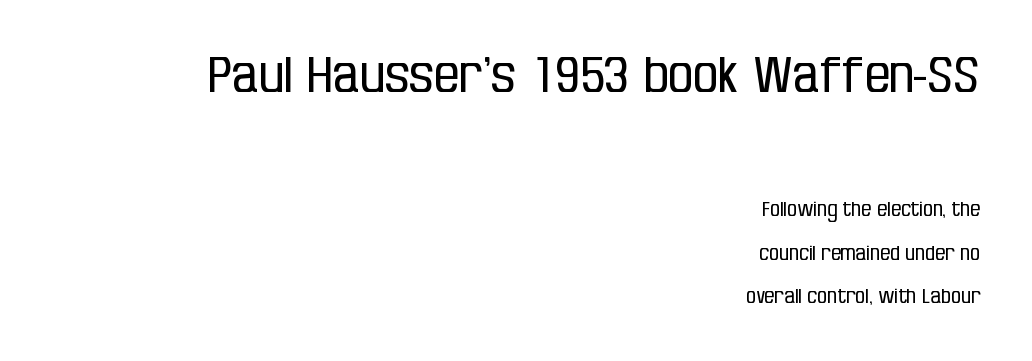
Typesetter's note — upper block bumped up in size, lower block left smaller. Spacing verdict: proportional, widths tailored to each character. These lines were composed using upright roman letters. The space directly below the letters is spotless. Leading is clearly above the norm, producing a sparse column. Where is the straight margin? On the right.
